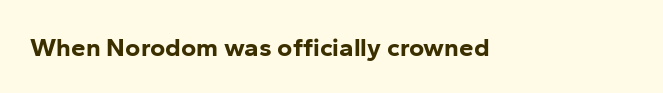
Q: Is the text bold? A: Yes.
Q: Is the text italic (slanted)? A: No, it is upright.
Q: Is the text underlined? A: No.
Q: Is the spacing between letters normal or unusually wide? A: Normal.
